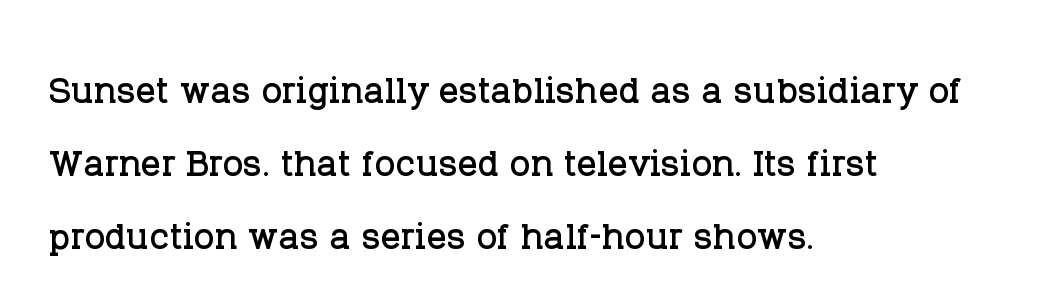
All the whitespace from short lines collects on the right. You can tell from the footed stems that serif type was used. Nothing unusual about the tracking: characters are spaced as the font intends. Any mark beneath the type? The region is blank. The rendering uses a moderate line-height, typical for paragraphs.
